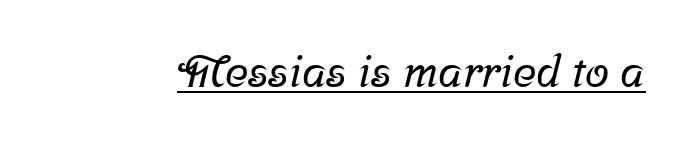
Q: Is the text underlined? A: Yes.
Q: Is the spacing between letters normal or unusually wide? A: Normal.
Q: Width (condensed, normal, or wide)? A: Normal.
Q: Stroke contrast? A: Low.
Q: x-height? A: Medium.
Q: Monospaced? A: No.
